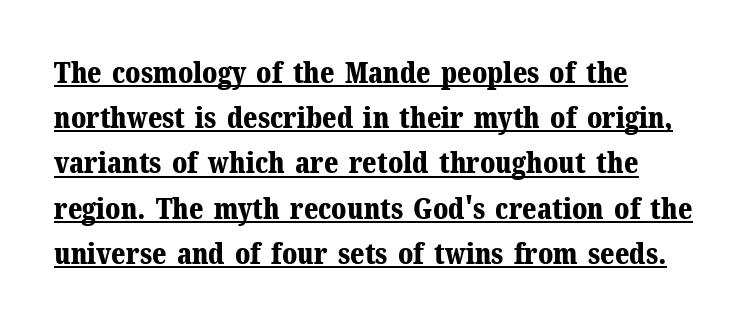
{"serif": "yes", "italic": "no", "bold": "yes", "weight": "bold", "width": "normal", "stroke_contrast": "medium", "x_height": "medium", "monospaced": "no", "underline": "yes", "align": "left", "line_spacing": "normal", "line_spacing_ratio": 1.56, "letter_spacing": "normal", "letter_spacing_em": 0.0, "glyph_px": 29}
